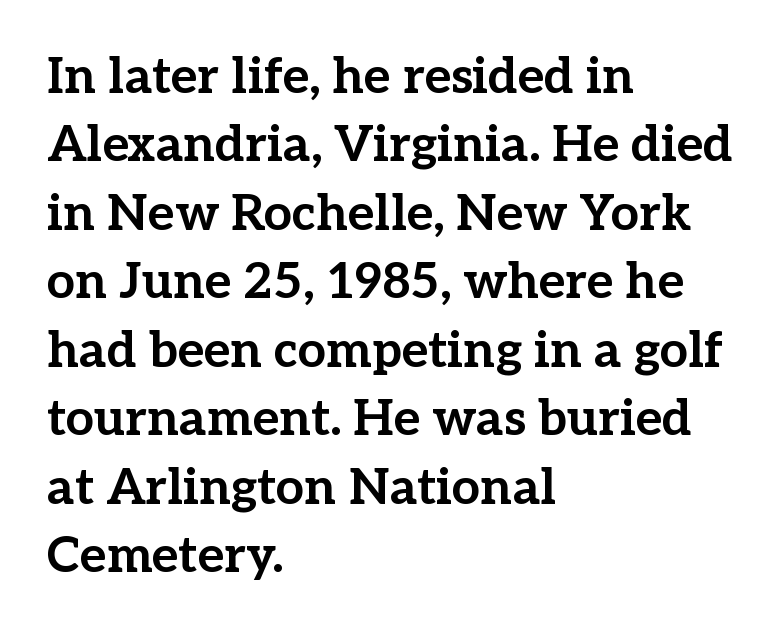
Honestly, there is no underline to notice here at all. Nothing unusual about the tracking: characters are spaced as the font intends. Leading: standard. Look at the bottom of the vertical strokes: they flare into serifs here. Layout note: lines flush left. Chunky letters — that's bold for sure.
